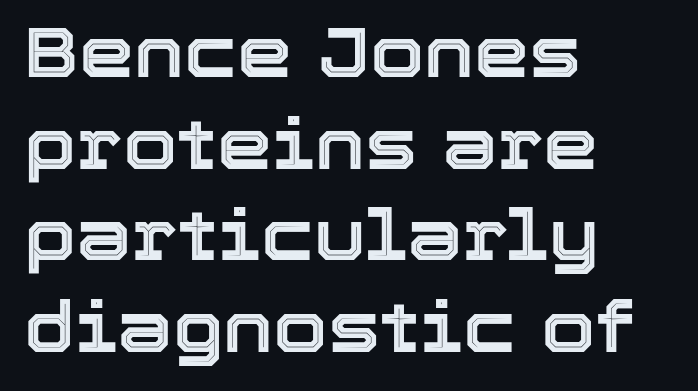
Italic: no, the glyphs are upright roman. Layout note: lines flush left. Compared with typical body copy, the letter spacing here is the same. Proportional: the letters do not fall into vertical columns.
